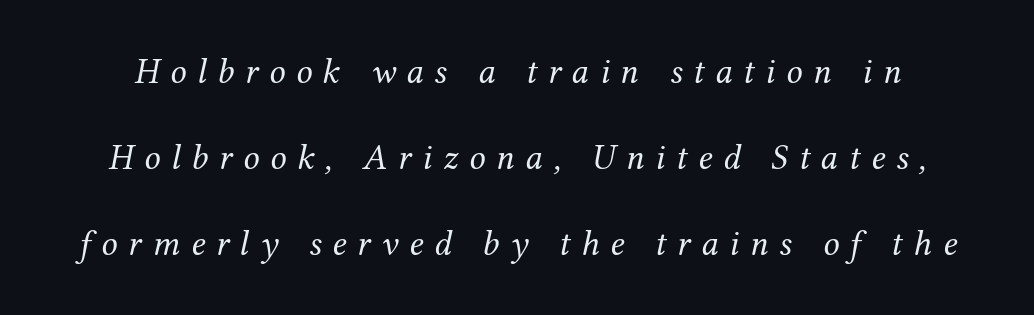
The image shows 36 px regular-weight serif type, italic (leaning right); set loose line spacing (2.39x), unusually wide letter spacing (+0.3 em), not underlined; medium stroke contrast and a medium x-height.
